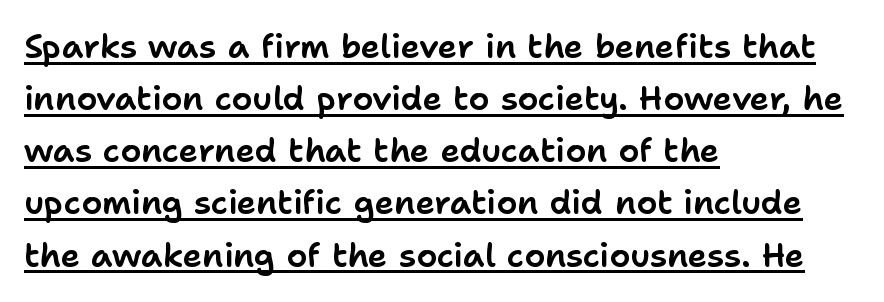
Look at the bottom of the vertical strokes: they stop flat, with no serifs. Decoration check: the copy is underlined. Successive baselines arrive at the customary interval. The compositor pushed each line to the left boundary.
